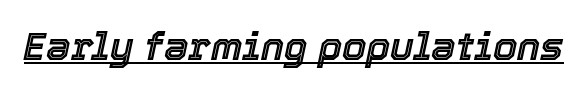
{"italic": "yes", "lean": "right", "slant_degrees": 12, "width": "normal", "x_height": "medium", "monospaced": "no", "underline": "yes", "letter_spacing": "normal", "letter_spacing_em": 0.0, "glyph_px": 39}
